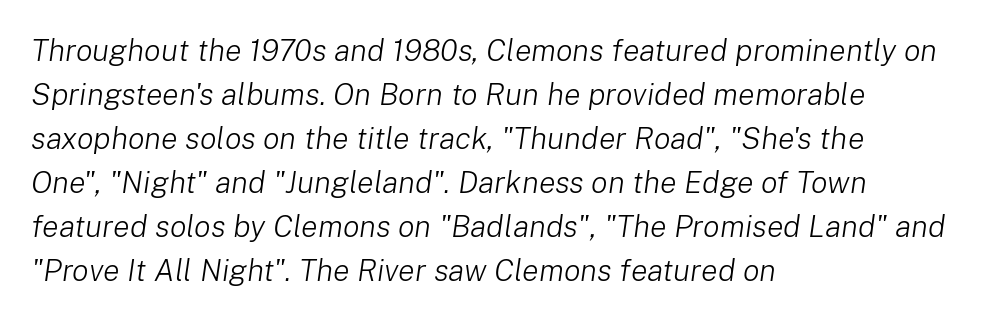
The image shows 31 px light type, italic (leaning right); set left-aligned, normal line spacing (1.42x), normal letter spacing, not underlined; low stroke contrast and a medium x-height.
